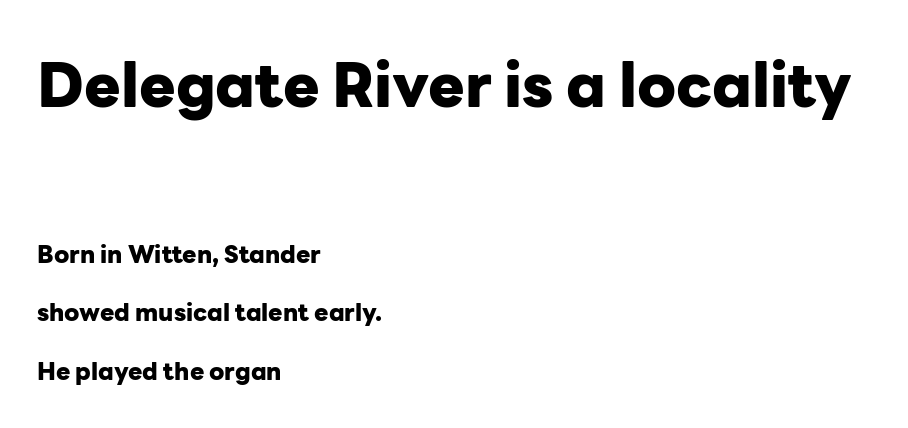
Q: Is the text bold? A: Yes.
Q: Is the text italic (slanted)? A: No, it is upright.
Q: Is the typeface a serif or a sans-serif typeface? A: Sans-serif.
Q: Is the text underlined? A: No.
Q: How is the paragraph aligned? A: Left-aligned.
Q: Is the spacing between letters normal or unusually wide? A: Normal.
Q: Is the spacing between lines tight, normal or loose? A: Loose.
Q: Which block of text is set in a larger size, the first (top) or the second (bottom)? A: The first (top) one.
Q: Width (condensed, normal, or wide)? A: Normal.
Q: Stroke contrast? A: Low.
Q: x-height? A: Medium.
Q: Monospaced? A: No.
